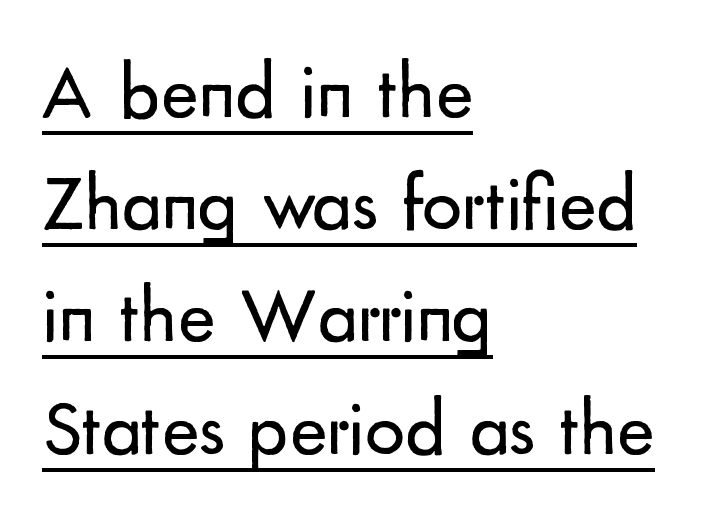
The designer left line spacing at the default. Character widths vary here, with narrow letters taking less room than wide ones. Nothing unusual about the tracking: characters are spaced as the font intends. Does a line run under the words? Yes, clearly. The typeface has the unassuming heft of standard copy or less.
